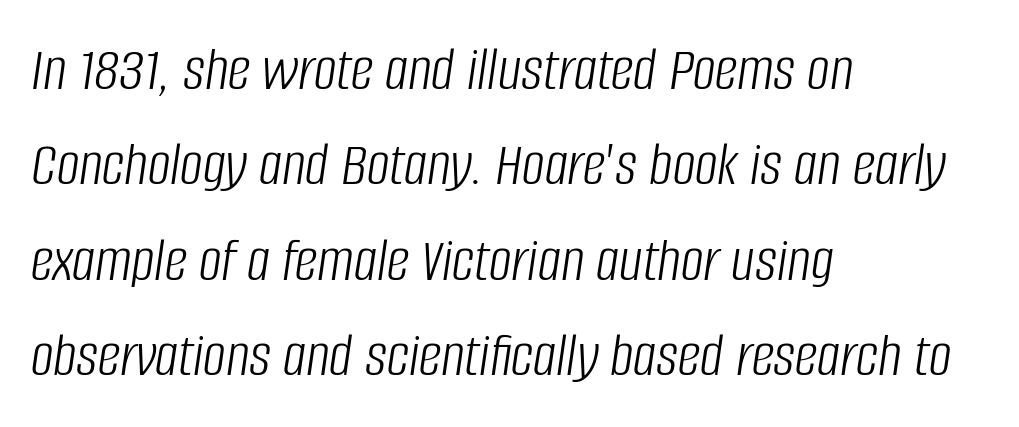
The rendering applies a slant to the glyphs. Each new line begins a customary step beneath the previous one. Between one letter and the next there's only the usual sliver of space. The face used here is proportionally spaced, like ordinary book or web type. Check the space under the baseline: it is left empty.
